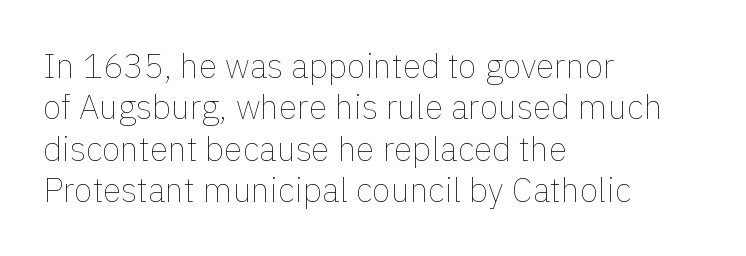
The image shows 34 px thin type, upright; set left-aligned, line spacing 1.22x, normal letter spacing, not underlined; a medium x-height.
